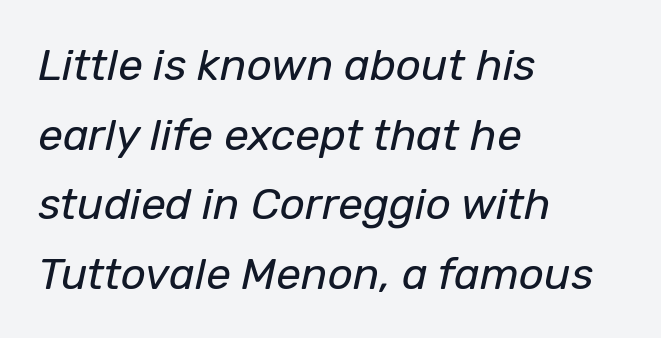
Q: Is the text bold? A: No.
Q: Is the text italic (slanted)? A: Yes, it leans right by about 12 degrees.
Q: Is the text underlined? A: No.
Q: How is the paragraph aligned? A: Left-aligned.
Q: Is the spacing between letters normal or unusually wide? A: Normal.
Q: Is the spacing between lines tight, normal or loose? A: Normal.
Q: Width (condensed, normal, or wide)? A: Normal.
Q: Stroke contrast? A: Low.
Q: x-height? A: Medium.
Q: Monospaced? A: No.
